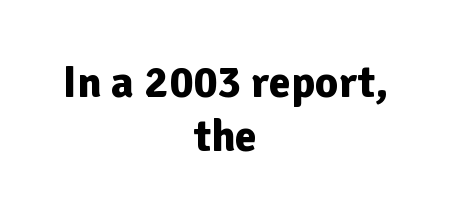
The image shows 45 px bold sans-serif type, upright; set centered, line spacing 1.2x, normal letter spacing, not underlined; low stroke contrast and a medium x-height.
